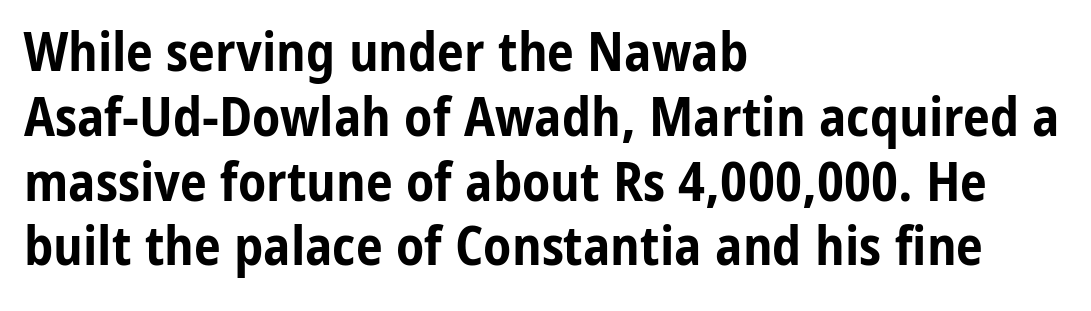
{"serif": "no", "italic": "no", "bold": "yes", "weight": "bold", "width": "condensed", "stroke_contrast": "low", "x_height": "medium", "monospaced": "no", "underline": "no", "align": "left", "line_spacing_ratio": 1.2, "letter_spacing": "normal", "letter_spacing_em": 0.0, "glyph_px": 54}
